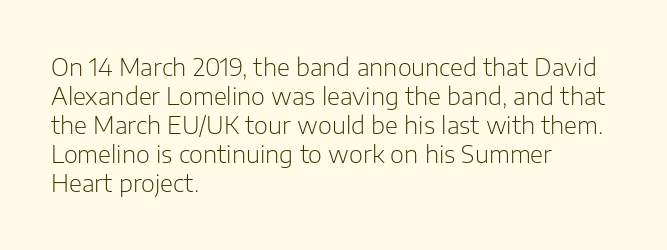
{"italic": "no", "bold": "no", "underline": "no", "align": "left", "line_spacing_ratio": 1.21, "letter_spacing": "normal", "letter_spacing_em": 0.0, "glyph_px": 24}
